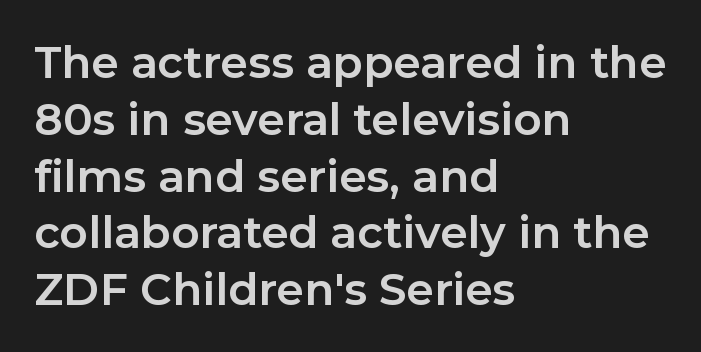
The image shows 44 px bold sans-serif type, upright; set left-aligned, normal line spacing (1.29x), normal letter spacing, not underlined; low stroke contrast and a medium x-height.
